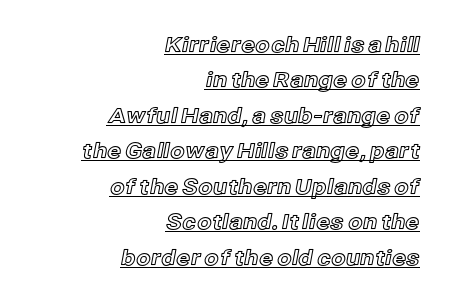
Q: Is the text italic (slanted)? A: Yes.
Q: Is the text underlined? A: Yes.
Q: How is the paragraph aligned? A: Right-aligned.
Q: Is the spacing between letters normal or unusually wide? A: Normal.
Q: Is the spacing between lines tight, normal or loose? A: Normal.
